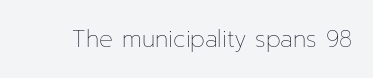
Q: Is the text bold? A: No.
Q: Is the text italic (slanted)? A: No, it is upright.
Q: Is the text underlined? A: No.
Q: Is the spacing between letters normal or unusually wide? A: Normal.
